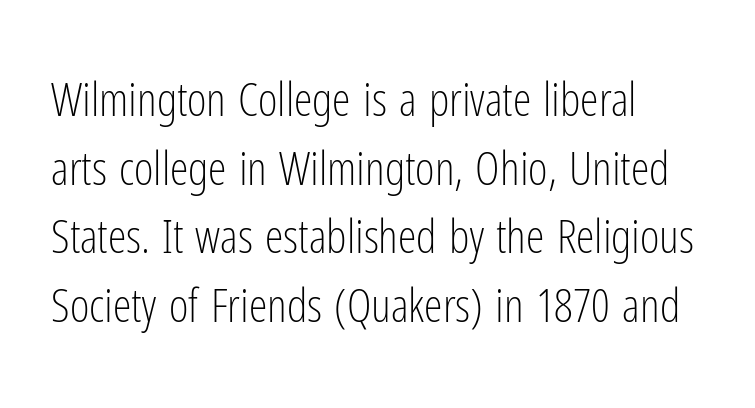
The image shows 47 px light, condensed sans-serif type, upright; set left-aligned, normal line spacing (1.46x), normal letter spacing, not underlined; low stroke contrast and a medium x-height.
